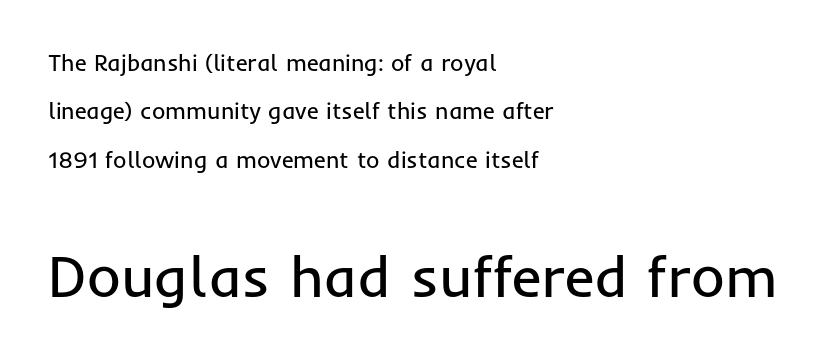
{"serif": "no", "italic": "no", "bold": "no", "weight": "regular", "width": "normal", "stroke_contrast": "low", "x_height": "medium", "monospaced": "no", "underline": "no", "align": "left", "line_spacing": "loose", "line_spacing_ratio": 2.1, "letter_spacing": "normal", "letter_spacing_em": 0.0, "larger_block": "second", "size_ratio": 2.52, "glyph_px": 58}
